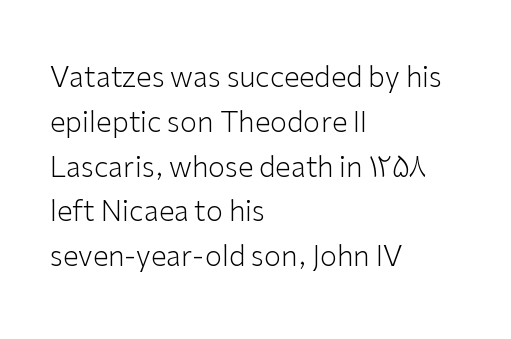
{"serif": "no", "italic": "no", "bold": "no", "weight": "light", "width": "normal", "stroke_contrast": "low", "x_height": "medium", "monospaced": "no", "underline": "no", "align": "left", "line_spacing": "normal", "line_spacing_ratio": 1.6, "letter_spacing": "normal", "letter_spacing_em": 0.0, "glyph_px": 28}
